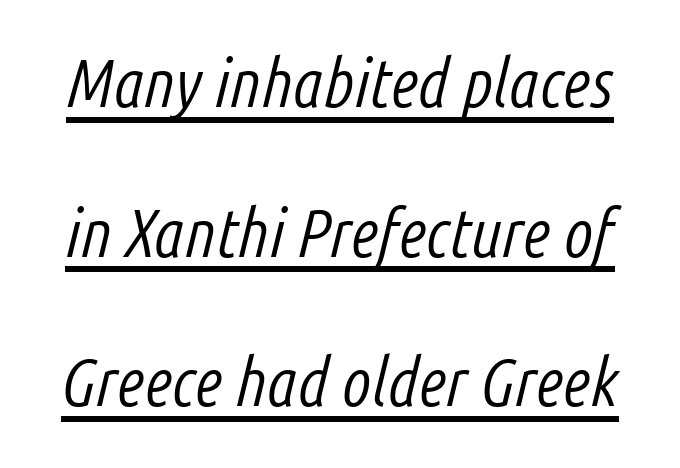
{"italic": "yes", "lean": "right", "slant_degrees": 14, "bold": "no", "weight": "light", "width": "condensed", "stroke_contrast": "low", "x_height": "medium", "monospaced": "no", "underline": "yes", "line_spacing": "loose", "line_spacing_ratio": 2.2, "letter_spacing": "normal", "letter_spacing_em": 0.0, "glyph_px": 68}
